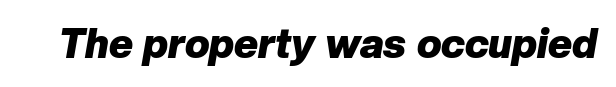
{"italic": "yes", "lean": "right", "slant_degrees": 10, "bold": "yes", "weight": "heavy", "width": "normal", "stroke_contrast": "low", "x_height": "medium", "monospaced": "no", "underline": "no", "letter_spacing": "normal", "letter_spacing_em": 0.0, "glyph_px": 41}
